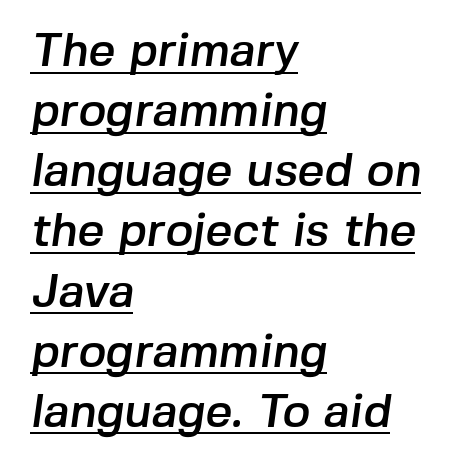
Q: Is the typeface a serif or a sans-serif typeface? A: Sans-serif.
Q: Is the text underlined? A: Yes.
Q: How is the paragraph aligned? A: Left-aligned.
Q: Is the spacing between letters normal or unusually wide? A: Normal.
Q: Is the spacing between lines tight, normal or loose? A: Normal.
Q: Width (condensed, normal, or wide)? A: Normal.
Q: Stroke contrast? A: Low.
Q: x-height? A: Medium.
Q: Monospaced? A: No.
